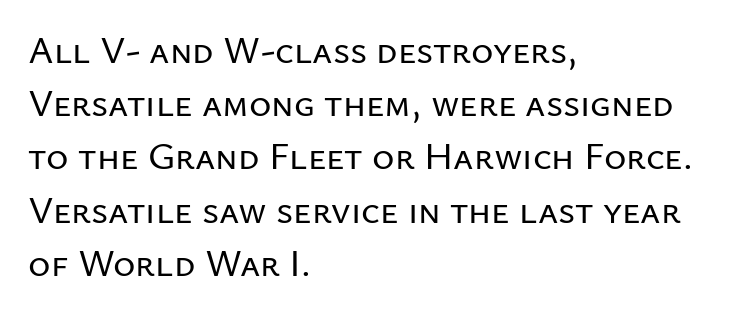
Left-aligned paragraph, ragged on the right. These lines were composed using upright roman letters. Successive baselines arrive at the customary interval. The baseline area is clear.
